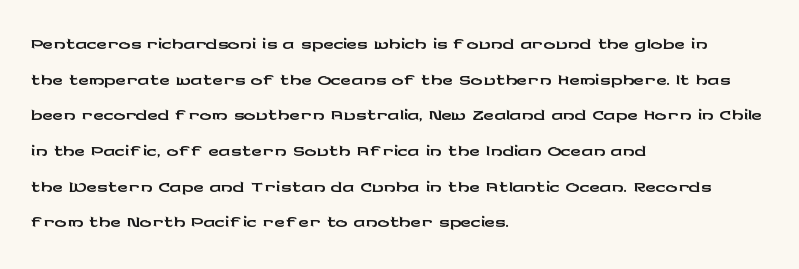
Q: Is the text italic (slanted)? A: No, it is upright.
Q: Is the typeface a serif or a sans-serif typeface? A: Sans-serif.
Q: Is the text underlined? A: No.
Q: How is the paragraph aligned? A: Left-aligned.
Q: Is the spacing between letters normal or unusually wide? A: Normal.
Q: Width (condensed, normal, or wide)? A: Wide.
Q: Stroke contrast? A: Low.
Q: x-height? A: Medium.
Q: Monospaced? A: No.
